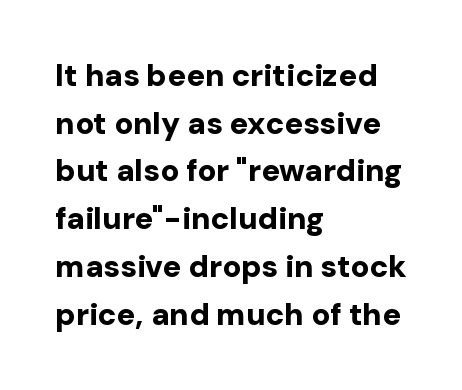
This is the regular roman posture of the typeface. Words float on clear page, feet unadorned. Honestly, the letter spacing is just normal — you wouldn't notice it. The ragged edge is on the right, which tells us the setting is flush left. Students, this is bold: see how much ink each stroke carries. This is sans-serif lettering, the kind often seen on screens and signage.
